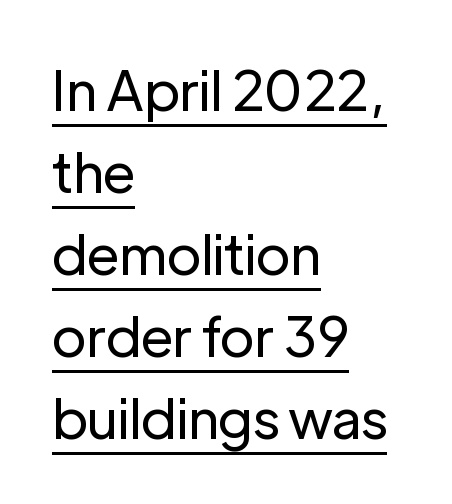
{"serif": "no", "italic": "no", "bold": "no", "weight": "regular", "width": "normal", "stroke_contrast": "low", "x_height": "medium", "monospaced": "no", "underline": "yes", "align": "left", "line_spacing": "normal", "line_spacing_ratio": 1.49, "letter_spacing": "normal", "letter_spacing_em": 0.0, "glyph_px": 55}
